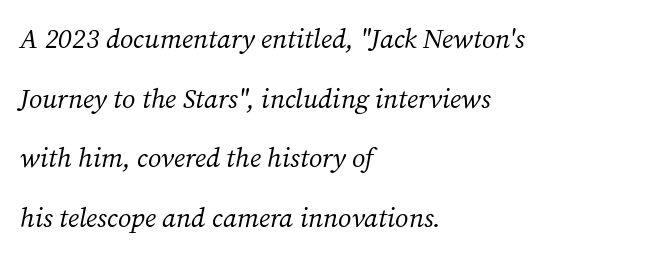
Compared with typical paragraphs, the rows here are farther apart. This is not heavy type; no bold has been used. Leftover space on each line is placed entirely after the last word. The whole block is typeset with a tilt.
